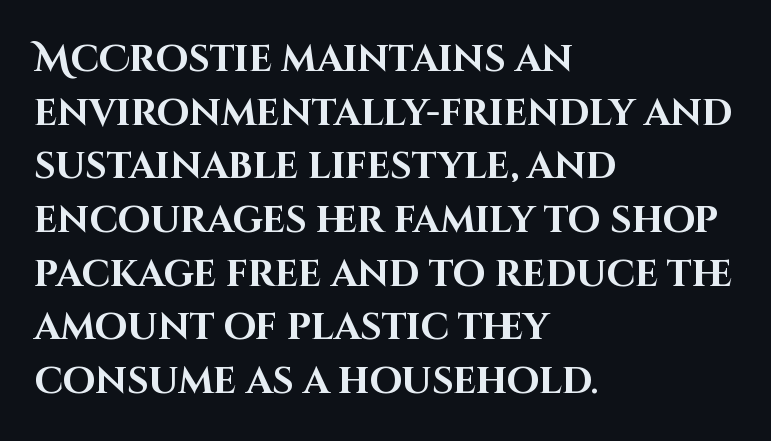
{"serif": "no", "italic": "no", "bold": "yes", "weight": "bold", "width": "normal", "stroke_contrast": "high", "x_height": "large", "monospaced": "no", "underline": "no", "align": "left", "line_spacing": "normal", "line_spacing_ratio": 1.45, "letter_spacing": "normal", "letter_spacing_em": 0.0, "glyph_px": 37}
